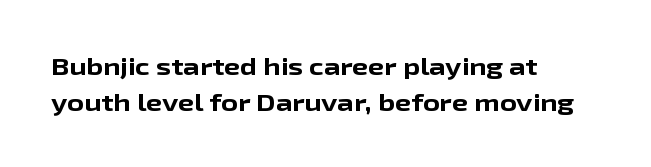
{"italic": "no", "bold": "yes", "underline": "no", "align": "left", "line_spacing": "normal", "line_spacing_ratio": 1.55, "letter_spacing": "normal", "letter_spacing_em": 0.0, "glyph_px": 23}
